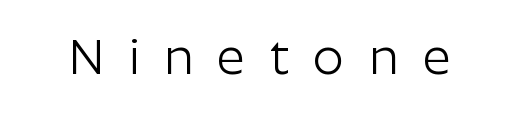
Q: Is the text bold? A: No.
Q: Is the text italic (slanted)? A: No, it is upright.
Q: Is the typeface a serif or a sans-serif typeface? A: Sans-serif.
Q: Is the text underlined? A: No.
Q: Is the spacing between letters normal or unusually wide? A: Unusually wide.
Q: Width (condensed, normal, or wide)? A: Normal.
Q: Stroke contrast? A: Low.
Q: x-height? A: Medium.
Q: Monospaced? A: No.
